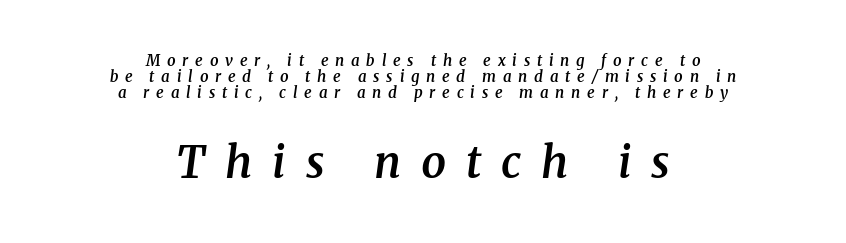
The image shows 44 px semibold serif type, italic (leaning right); set centered, tight line spacing (1.07x), unusually wide letter spacing (+0.45 em), not underlined; the second (bottom) block is 2.93x larger; medium stroke contrast and a medium x-height.
